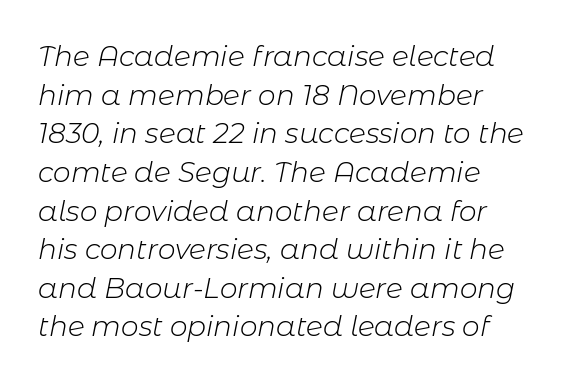
{"italic": "yes", "lean": "right", "slant_degrees": 11, "bold": "no", "weight": "light", "width": "normal", "stroke_contrast": "low", "x_height": "medium", "monospaced": "no", "underline": "no", "line_spacing": "normal", "line_spacing_ratio": 1.38, "letter_spacing": "normal", "letter_spacing_em": 0.0, "glyph_px": 28}
